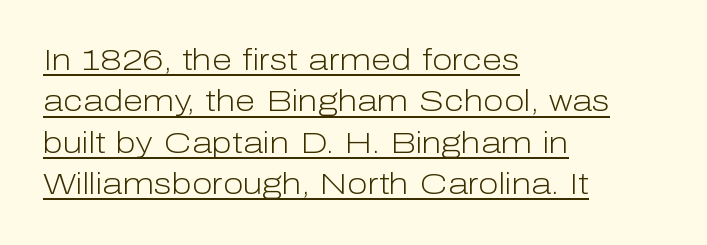
{"serif": "no", "italic": "no", "bold": "no", "weight": "light", "width": "normal", "stroke_contrast": "low", "x_height": "medium", "monospaced": "no", "underline": "yes", "align": "left", "line_spacing": "normal", "line_spacing_ratio": 1.38, "letter_spacing": "normal", "letter_spacing_em": 0.0, "glyph_px": 30}
